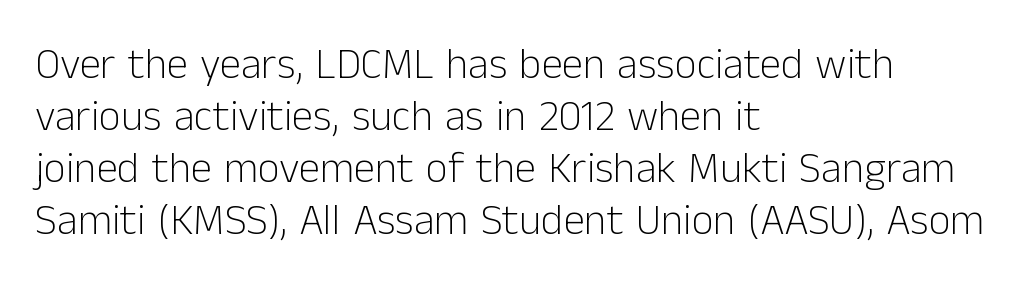
Q: Is the text bold? A: No.
Q: Is the text italic (slanted)? A: No, it is upright.
Q: Is the typeface a serif or a sans-serif typeface? A: Sans-serif.
Q: Is the text underlined? A: No.
Q: How is the paragraph aligned? A: Left-aligned.
Q: Is the spacing between letters normal or unusually wide? A: Normal.
Q: Width (condensed, normal, or wide)? A: Normal.
Q: Stroke contrast? A: Low.
Q: x-height? A: Medium.
Q: Monospaced? A: No.
